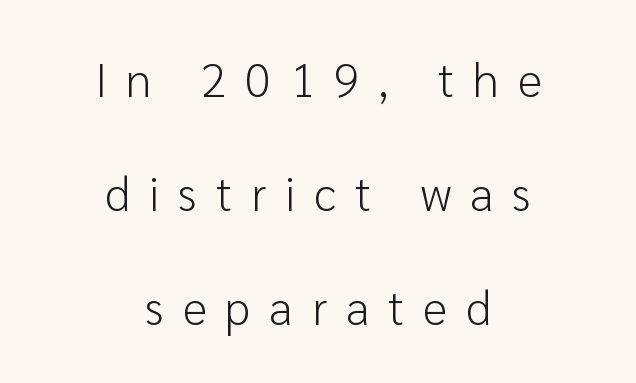
{"serif": "no", "italic": "no", "bold": "no", "weight": "light", "width": "normal", "stroke_contrast": "low", "x_height": "medium", "monospaced": "no", "underline": "no", "align": "center", "line_spacing": "loose", "line_spacing_ratio": 2.43, "letter_spacing": "wide", "letter_spacing_em": 0.4, "glyph_px": 47}
